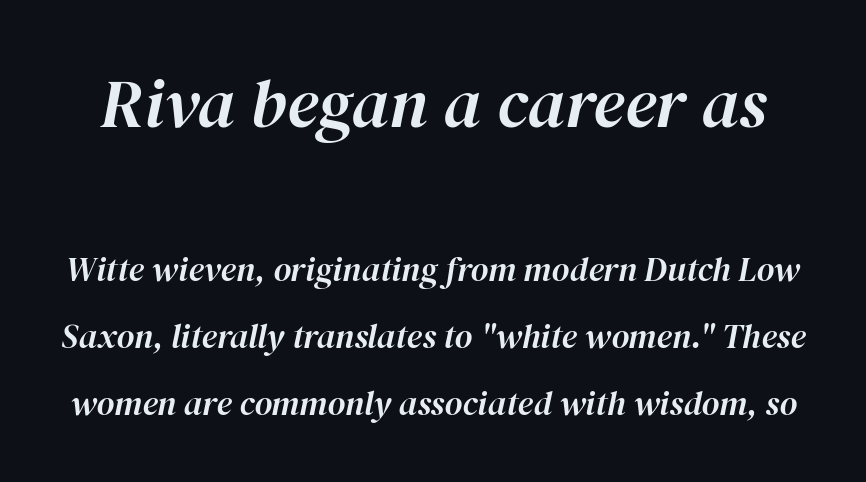
{"italic": "yes", "lean": "right", "slant_degrees": 12, "width": "normal", "stroke_contrast": "high", "x_height": "medium", "monospaced": "no", "underline": "no", "line_spacing": "loose", "line_spacing_ratio": 1.96, "letter_spacing": "normal", "letter_spacing_em": 0.0, "larger_block": "first", "size_ratio": 2.03, "glyph_px": 69}
